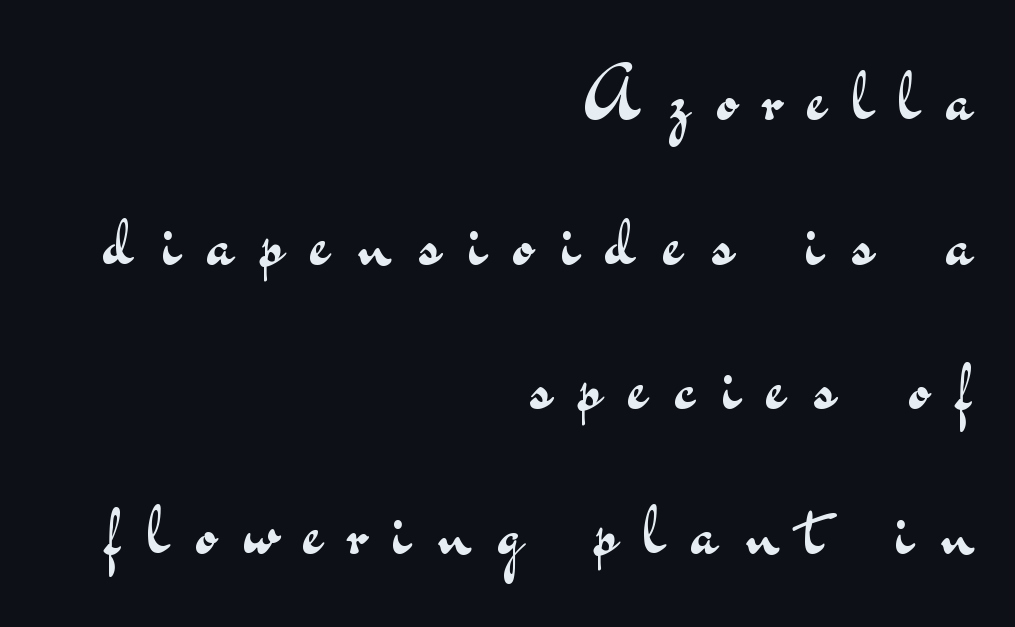
The string is rendered with underlining switched off. Inter-character spacing is expanded well beyond the font's built-in metrics. Bold? No — there's no thickening of the strokes. What's the leading like? Stretched, with rows far apart.
